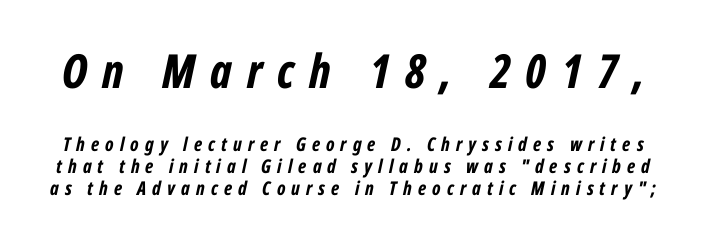
Q: Is the text bold? A: Yes.
Q: Is the text italic (slanted)? A: Yes, it leans right by about 12 degrees.
Q: Is the text underlined? A: No.
Q: Is the spacing between letters normal or unusually wide? A: Unusually wide.
Q: Which block of text is set in a larger size, the first (top) or the second (bottom)? A: The first (top) one.
Q: Width (condensed, normal, or wide)? A: Condensed.
Q: Stroke contrast? A: Low.
Q: x-height? A: Medium.
Q: Monospaced? A: No.
